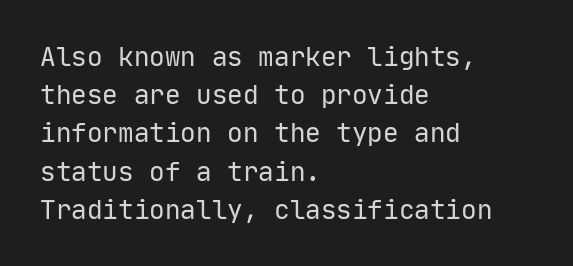
The image shows 26 px text type, upright; set left-aligned, normal line spacing (1.47x), normal letter spacing, not underlined.
